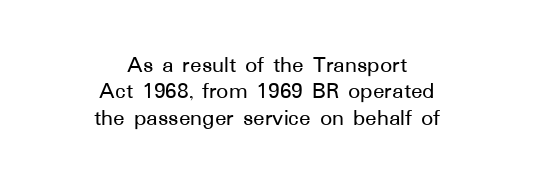
What stands out about the letter spacing? Nothing — it is the standard amount. Type without underlining. Reading down the column, the eye jumps only a short way to each next line. The rag falls on both sides of this text block equally. Style check: upright.
